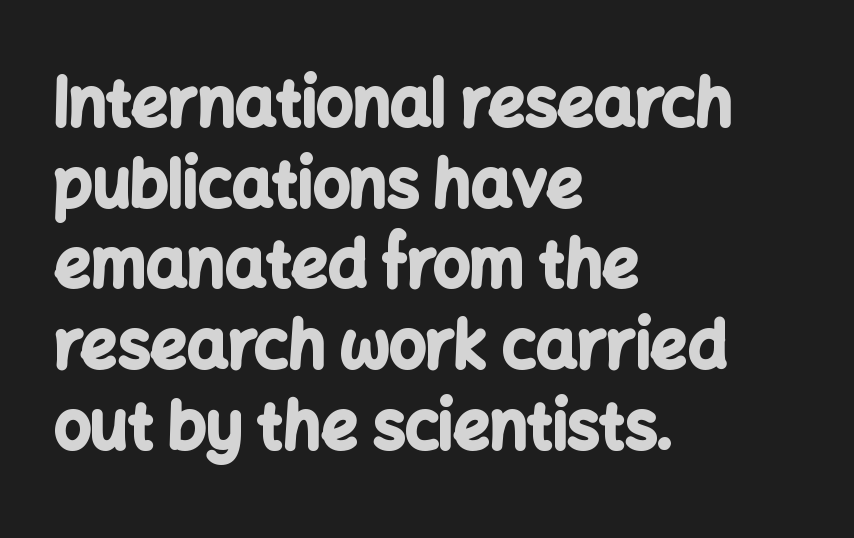
Q: Is the text bold? A: Yes.
Q: Is the text italic (slanted)? A: No, it is upright.
Q: Is the typeface a serif or a sans-serif typeface? A: Sans-serif.
Q: Is the text underlined? A: No.
Q: How is the paragraph aligned? A: Left-aligned.
Q: Is the spacing between letters normal or unusually wide? A: Normal.
Q: Is the spacing between lines tight, normal or loose? A: Normal.
Q: Width (condensed, normal, or wide)? A: Normal.
Q: Stroke contrast? A: Low.
Q: x-height? A: Medium.
Q: Monospaced? A: No.
